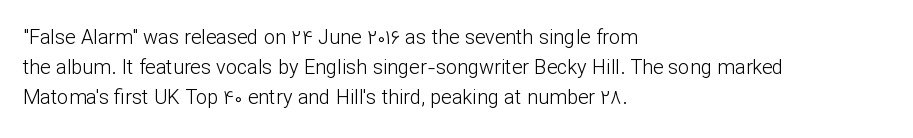
The face looks like a standard text weight, possibly lighter. A normal amount of white space separates one row of letters from the next. Line beginnings align vertically; line endings do not. The horizontal fit of the characters is conventional and even. The passage shown is not underscored anywhere.
